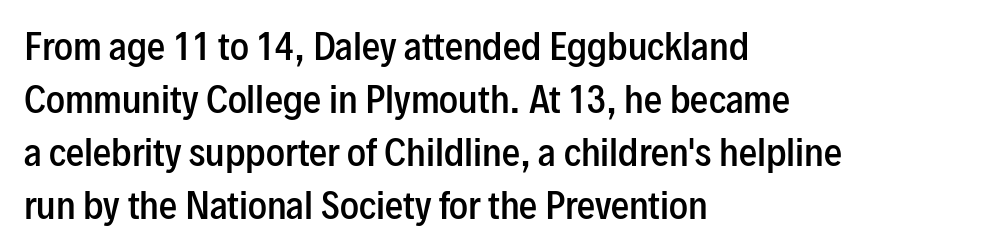
{"serif": "no", "italic": "no", "bold": "semi", "weight": "semibold", "width": "condensed", "stroke_contrast": "low", "x_height": "medium", "monospaced": "no", "underline": "no", "align": "left", "line_spacing": "normal", "line_spacing_ratio": 1.47, "letter_spacing": "normal", "letter_spacing_em": 0.0, "glyph_px": 36}
